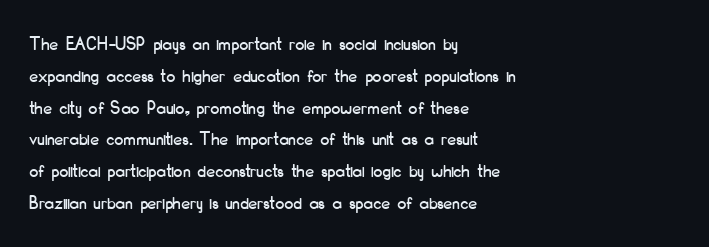
Q: Is the text italic (slanted)? A: No, it is upright.
Q: Is the text underlined? A: No.
Q: How is the paragraph aligned? A: Left-aligned.
Q: Is the spacing between letters normal or unusually wide? A: Normal.
Q: Is the spacing between lines tight, normal or loose? A: Normal.
